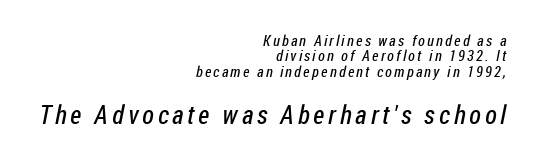
{"bold": "no", "underline": "no", "align": "right", "line_spacing": "tight", "line_spacing_ratio": 1.02, "larger_block": "second", "size_ratio": 1.73, "glyph_px": 26}
